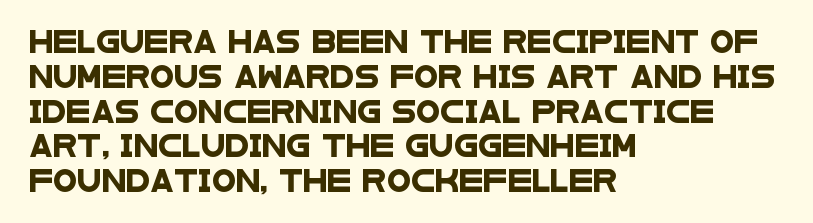
The image shows 22 px text type; set left-aligned, normal line spacing (1.58x), normal letter spacing, not underlined.
